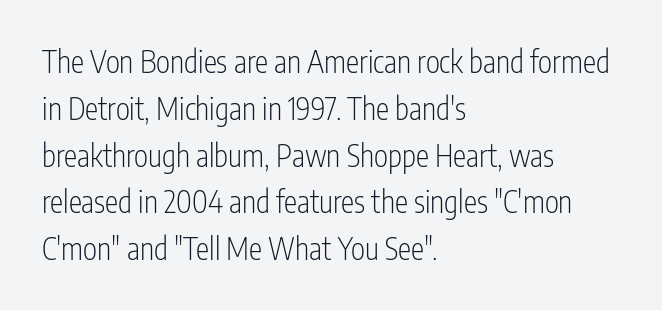
This rendering employs a face without finishing strokes, i.e., a sans-serif. The characters are drawn with everyday or finer stroke widths. One-word summary of the alignment: left. This sample keeps an unexceptional amount of space between lines. Lines of text with bare space underneath. Does the lettering tilt? It doesn't — this is upright.
